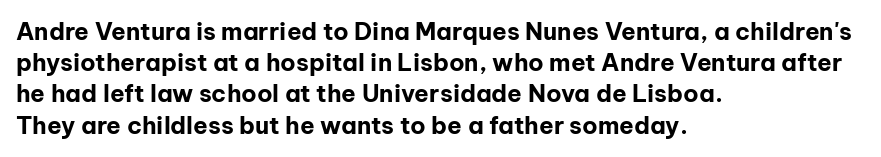
Q: Is the text bold? A: Yes.
Q: Is the text italic (slanted)? A: No, it is upright.
Q: Is the text underlined? A: No.
Q: How is the paragraph aligned? A: Left-aligned.
Q: Is the spacing between letters normal or unusually wide? A: Normal.
Q: Is the spacing between lines tight, normal or loose? A: Normal.
